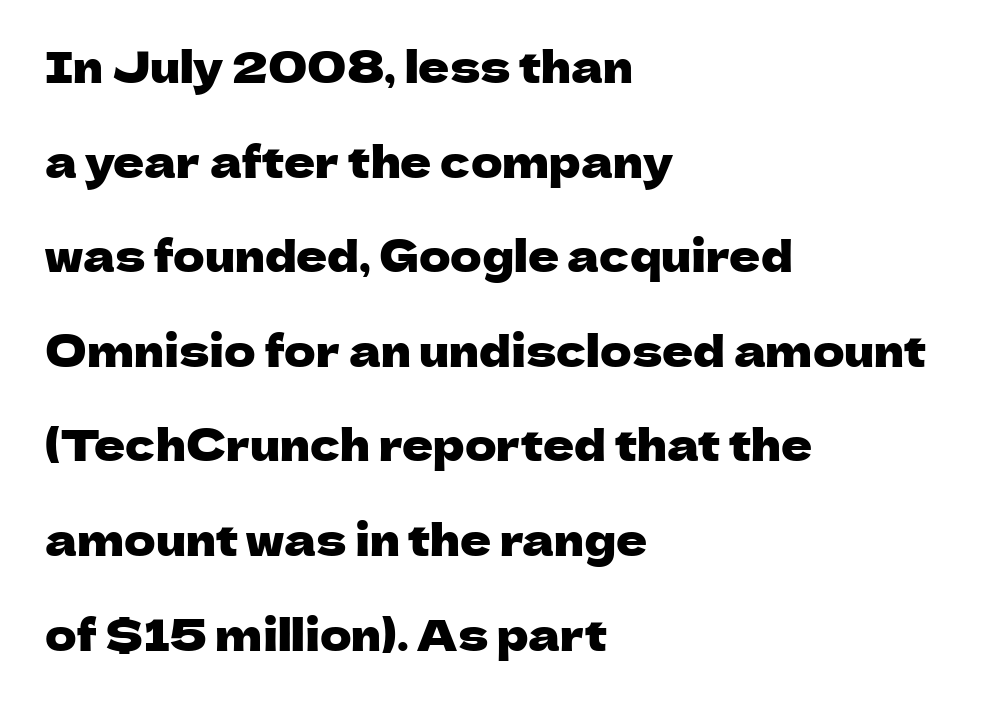
Letterform terminals end flat and unadorned throughout the passage. Baseline-to-baseline distance is far greater than the letter height. Typeset ragged right — the left edge is the straight one. The baseline area is clear. The specimen reads as upright at a glance.
